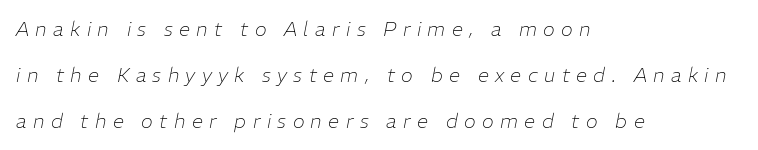
{"italic": "yes", "lean": "right", "slant_degrees": 11, "bold": "no", "underline": "no", "align": "left", "line_spacing": "loose", "line_spacing_ratio": 2.29, "letter_spacing": "wide", "letter_spacing_em": 0.32, "glyph_px": 20}
